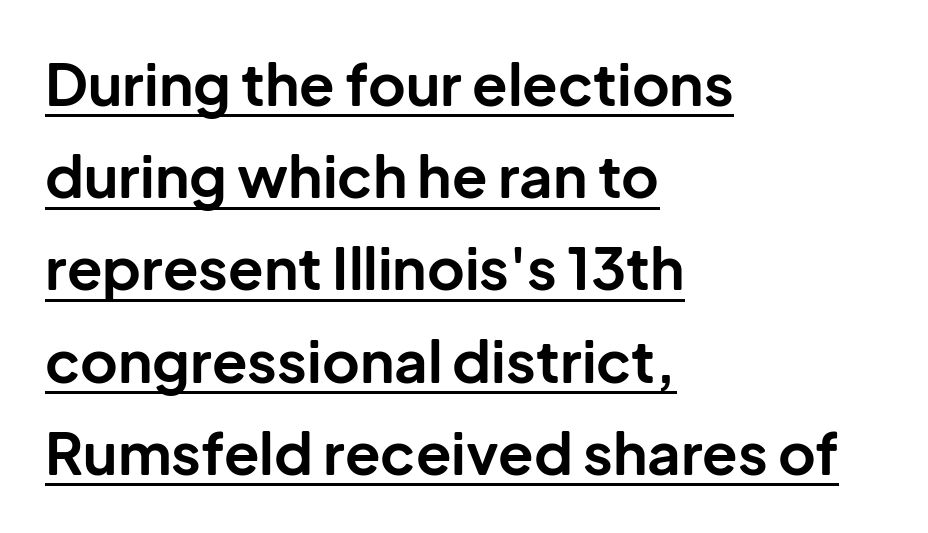
Q: Is the text bold? A: Yes.
Q: Is the text italic (slanted)? A: No, it is upright.
Q: Is the typeface a serif or a sans-serif typeface? A: Sans-serif.
Q: Is the text underlined? A: Yes.
Q: How is the paragraph aligned? A: Left-aligned.
Q: Is the spacing between letters normal or unusually wide? A: Normal.
Q: Is the spacing between lines tight, normal or loose? A: Normal.
Q: Width (condensed, normal, or wide)? A: Normal.
Q: Stroke contrast? A: Low.
Q: x-height? A: Medium.
Q: Monospaced? A: No.
